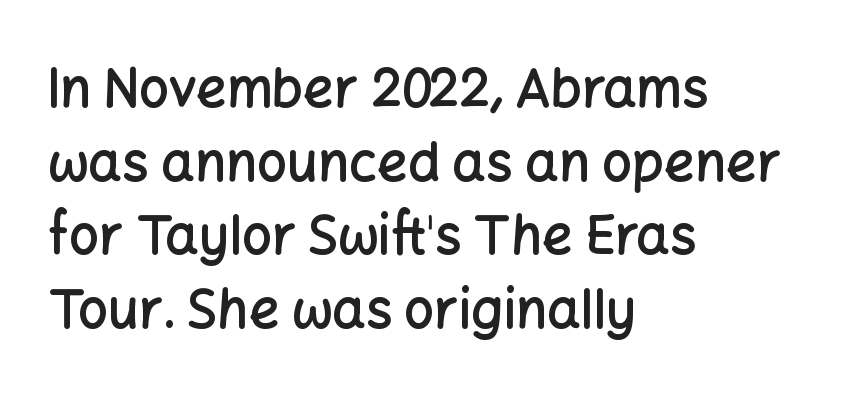
Letter spacing: default. This block has exactly the height ordinary leading produces. Bold? Not quite — semibold, heavier than regular but stopping short. Lines of text with bare space underneath. The letters carry no serifs — their stems end cleanly without finishing strokes. Compared with a centered layout, this one pins lines to the left instead.
